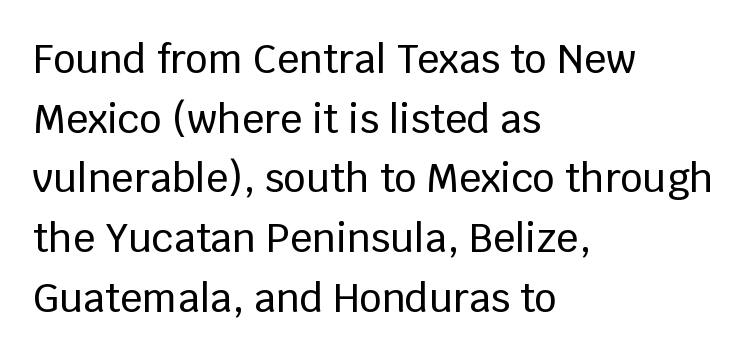
In terms of leading, this rendering sits right in the middle. Do the characters align in a grid? No, the font is proportional. The axis of the letterforms is exactly vertical. The type family on display is of the sans-serif kind. Descenders are the only things crossing below the line.
